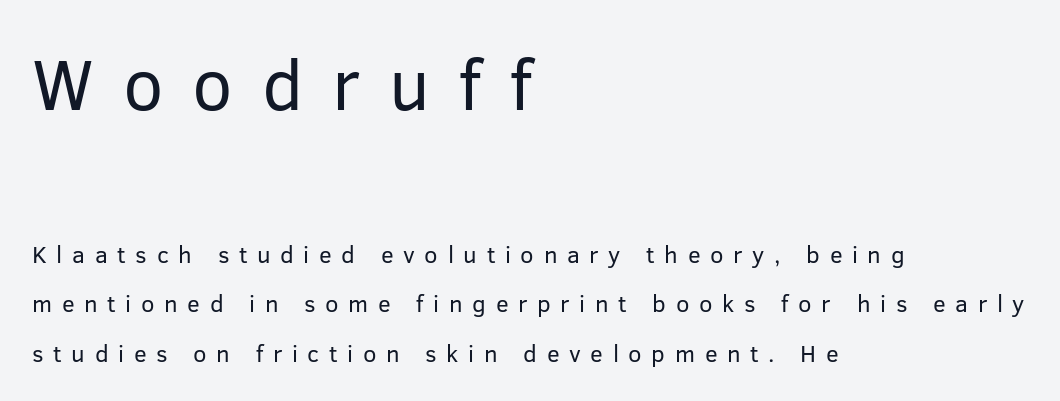
Heft: none added — not bold. Vertically, the passage feels expansive, rows floating well apart. Size contrast runs from large at the top to small at the bottom. In CSS terms this would be text-align: left. Check where the strokes stop: nothing finishes them off — pure sans. Is this a fixed-width face? No — the glyphs have proportional, varying widths.
